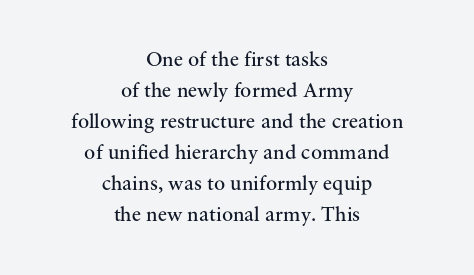
Is there much room between lines? A standard amount, neither cramped nor airy. This rendering features lettering with no underline. Caption: standard tracking, unaltered. Typeset on center — no edge is straight. Unbolded letterforms with no extra heft.
